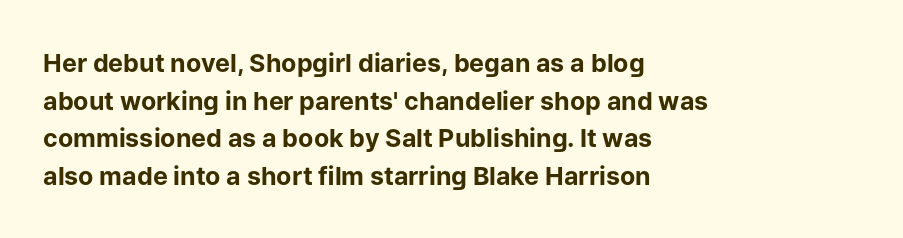
{"italic": "no", "bold": "yes", "underline": "no", "align": "left", "line_spacing": "normal", "line_spacing_ratio": 1.51, "letter_spacing": "normal", "letter_spacing_em": 0.0, "glyph_px": 25}
